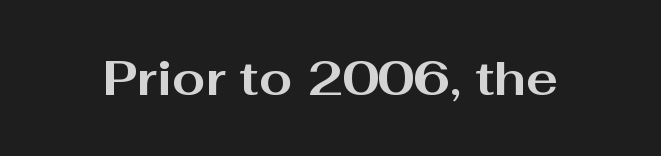
Q: Is the text bold? A: Yes.
Q: Is the text italic (slanted)? A: No, it is upright.
Q: Is the typeface a serif or a sans-serif typeface? A: Sans-serif.
Q: Is the text underlined? A: No.
Q: Is the spacing between letters normal or unusually wide? A: Normal.
Q: Width (condensed, normal, or wide)? A: Wide.
Q: Stroke contrast? A: Medium.
Q: x-height? A: Medium.
Q: Monospaced? A: No.
